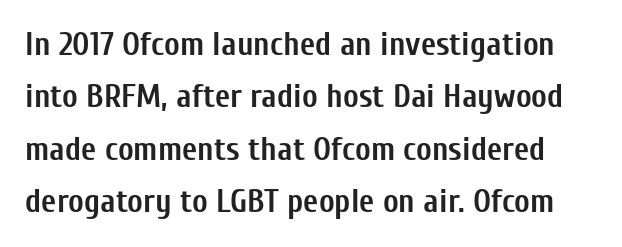
Q: Is the text bold? A: Yes.
Q: Is the text italic (slanted)? A: No, it is upright.
Q: Is the typeface a serif or a sans-serif typeface? A: Sans-serif.
Q: Is the text underlined? A: No.
Q: Is the spacing between letters normal or unusually wide? A: Normal.
Q: Is the spacing between lines tight, normal or loose? A: Normal.
Q: Width (condensed, normal, or wide)? A: Condensed.
Q: Stroke contrast? A: Low.
Q: x-height? A: Medium.
Q: Monospaced? A: No.
